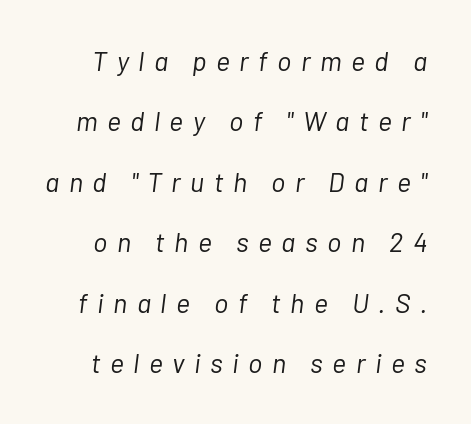
{"italic": "yes", "lean": "right", "slant_degrees": 7, "bold": "no", "underline": "no", "line_spacing": "loose", "line_spacing_ratio": 2.24, "letter_spacing": "wide", "letter_spacing_em": 0.35, "glyph_px": 27}
